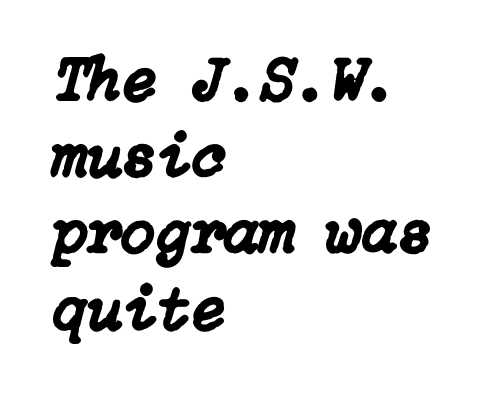
{"italic": "yes", "lean": "right", "slant_degrees": 15, "width": "normal", "stroke_contrast": "low", "x_height": "medium", "underline": "no", "align": "left", "line_spacing_ratio": 1.21, "letter_spacing": "normal", "letter_spacing_em": 0.0, "glyph_px": 63}
